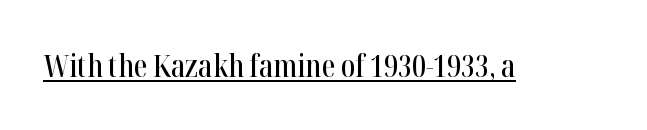
Think of a printed novel: that variable character pitch is what you see here. A continuous stroke trails under the words, as in a hyperlink. A typesetter would label this face a serif. Each word holds together tightly as a unit, with standard inter-letter gaps.
